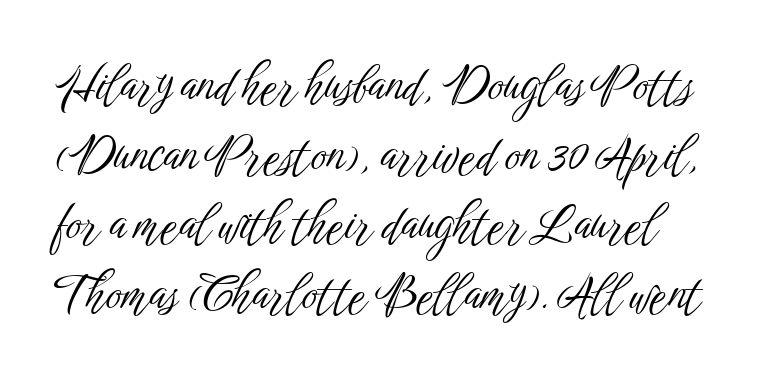
Q: Is the text bold? A: No.
Q: Is the text italic (slanted)? A: Yes.
Q: Is the typeface a serif or a sans-serif typeface? A: Sans-serif.
Q: Is the text underlined? A: No.
Q: Is the spacing between letters normal or unusually wide? A: Normal.
Q: Is the spacing between lines tight, normal or loose? A: Normal.
Q: Width (condensed, normal, or wide)? A: Condensed.
Q: Stroke contrast? A: Low.
Q: x-height? A: Medium.
Q: Monospaced? A: No.
